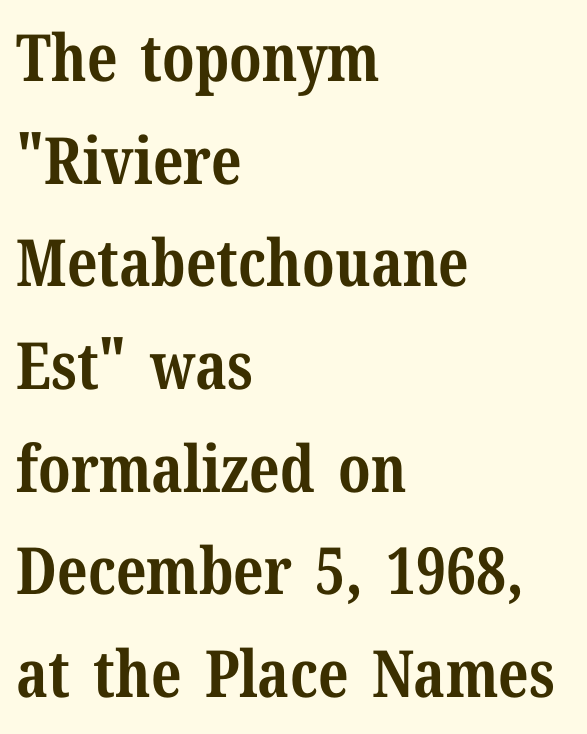
Q: Is the text bold? A: Yes.
Q: Is the text italic (slanted)? A: No, it is upright.
Q: Is the typeface a serif or a sans-serif typeface? A: Serif.
Q: Is the text underlined? A: No.
Q: How is the paragraph aligned? A: Left-aligned.
Q: Is the spacing between letters normal or unusually wide? A: Normal.
Q: Is the spacing between lines tight, normal or loose? A: Normal.
Q: Width (condensed, normal, or wide)? A: Normal.
Q: Stroke contrast? A: Medium.
Q: x-height? A: Medium.
Q: Monospaced? A: No.
